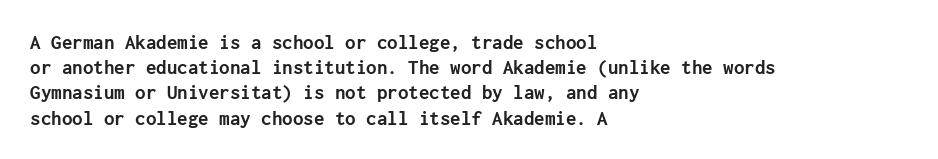
{"italic": "no", "bold": "yes", "underline": "no", "align": "left", "line_spacing_ratio": 1.2, "letter_spacing": "normal", "letter_spacing_em": 0.0, "glyph_px": 21}
